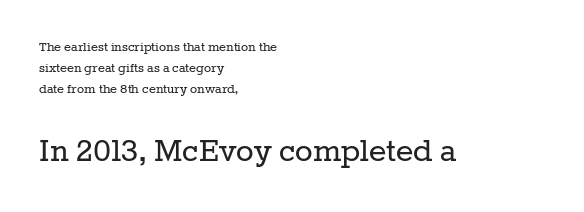
{"serif": "yes", "italic": "no", "bold": "no", "weight": "regular", "width": "normal", "stroke_contrast": "low", "x_height": "medium", "monospaced": "no", "underline": "no", "align": "left", "line_spacing": "normal", "line_spacing_ratio": 1.41, "letter_spacing": "normal", "letter_spacing_em": 0.0, "larger_block": "second", "size_ratio": 2.47, "glyph_px": 37}
